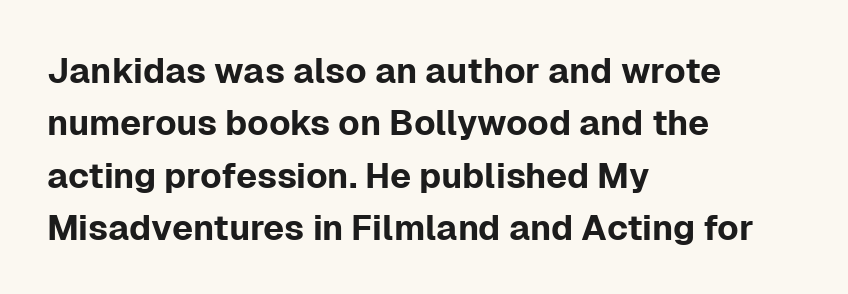
{"serif": "no", "italic": "no", "width": "normal", "stroke_contrast": "low", "x_height": "medium", "monospaced": "no", "underline": "no", "align": "left", "line_spacing": "normal", "line_spacing_ratio": 1.5, "letter_spacing": "normal", "letter_spacing_em": 0.0, "glyph_px": 35}
